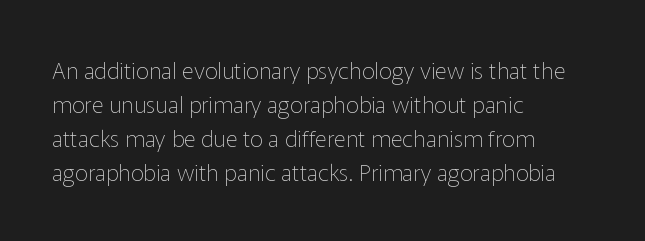
{"italic": "no", "bold": "no", "underline": "no", "align": "left", "line_spacing": "normal", "line_spacing_ratio": 1.48, "letter_spacing": "normal", "letter_spacing_em": 0.0, "glyph_px": 23}
